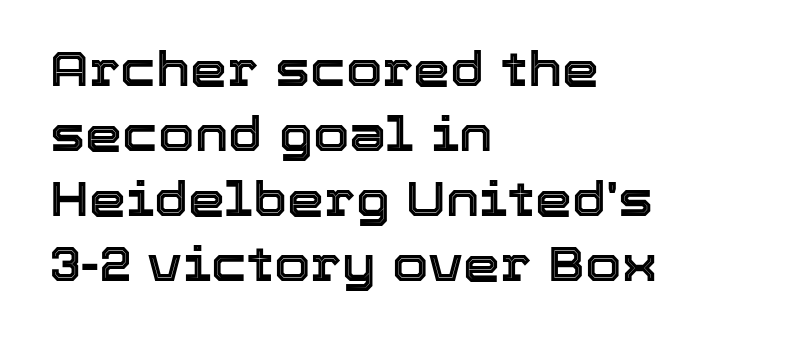
Q: Is the text italic (slanted)? A: No, it is upright.
Q: Is the text underlined? A: No.
Q: How is the paragraph aligned? A: Left-aligned.
Q: Is the spacing between letters normal or unusually wide? A: Normal.
Q: Is the spacing between lines tight, normal or loose? A: Normal.
Q: Width (condensed, normal, or wide)? A: Normal.
Q: x-height? A: Medium.
Q: Monospaced? A: No.
